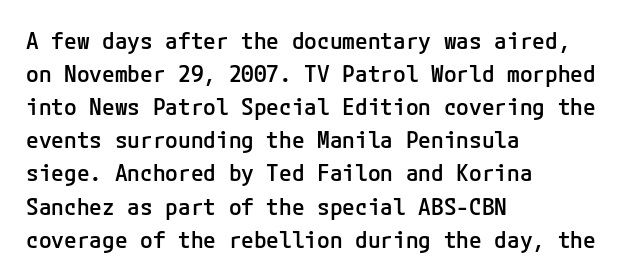
Default kerning and tracking; the words read as compact shapes. Quick note: interline space is typical. This rendering features lettering with no underline. Left-aligned paragraph, ragged on the right. The strokes are fattened partway — semibold, not bold. Italic: no, the glyphs are upright roman.
